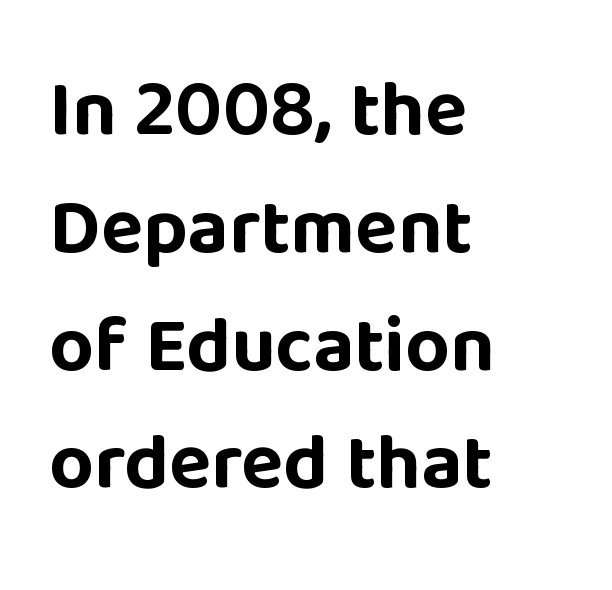
{"serif": "no", "italic": "no", "bold": "yes", "weight": "bold", "width": "normal", "stroke_contrast": "low", "x_height": "large", "monospaced": "no", "underline": "no", "align": "left", "line_spacing": "normal", "line_spacing_ratio": 1.51, "letter_spacing": "normal", "letter_spacing_em": 0.0, "glyph_px": 78}
